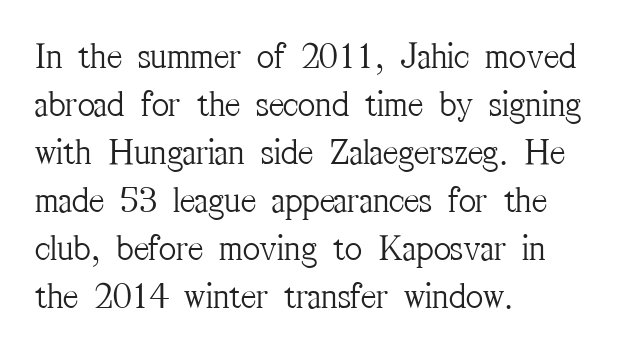
Q: Is the text bold? A: No.
Q: Is the text italic (slanted)? A: No, it is upright.
Q: Is the typeface a serif or a sans-serif typeface? A: Serif.
Q: Is the text underlined? A: No.
Q: How is the paragraph aligned? A: Left-aligned.
Q: Is the spacing between letters normal or unusually wide? A: Normal.
Q: Is the spacing between lines tight, normal or loose? A: Normal.
Q: Width (condensed, normal, or wide)? A: Condensed.
Q: Stroke contrast? A: Medium.
Q: x-height? A: Medium.
Q: Monospaced? A: No.
